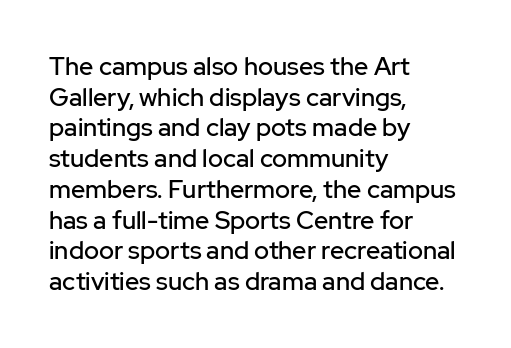
Which margin do the lines hug? The left one — the right edge is uneven. Bare-footed words on every line. Here the glyphs are tracked normally, forming tight word shapes. Does the lettering tilt? It doesn't — this is upright.
